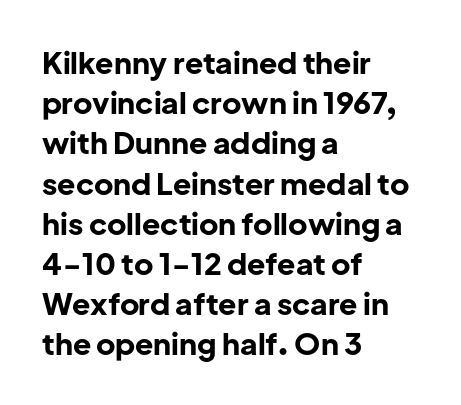
{"serif": "no", "italic": "no", "bold": "yes", "weight": "bold", "width": "normal", "stroke_contrast": "low", "x_height": "medium", "monospaced": "no", "underline": "no", "align": "left", "line_spacing": "normal", "line_spacing_ratio": 1.34, "letter_spacing": "normal", "letter_spacing_em": 0.0, "glyph_px": 30}
